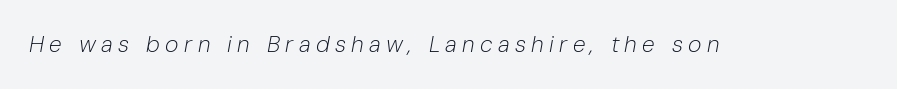
Q: Is the text bold? A: No.
Q: Is the text italic (slanted)? A: Yes, it leans right by about 10 degrees.
Q: Is the text underlined? A: No.
Q: Is the spacing between letters normal or unusually wide? A: Unusually wide.
